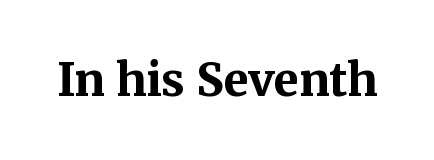
The image shows 45 px bold serif type, upright; set normal letter spacing, not underlined; medium stroke contrast and a medium x-height.
